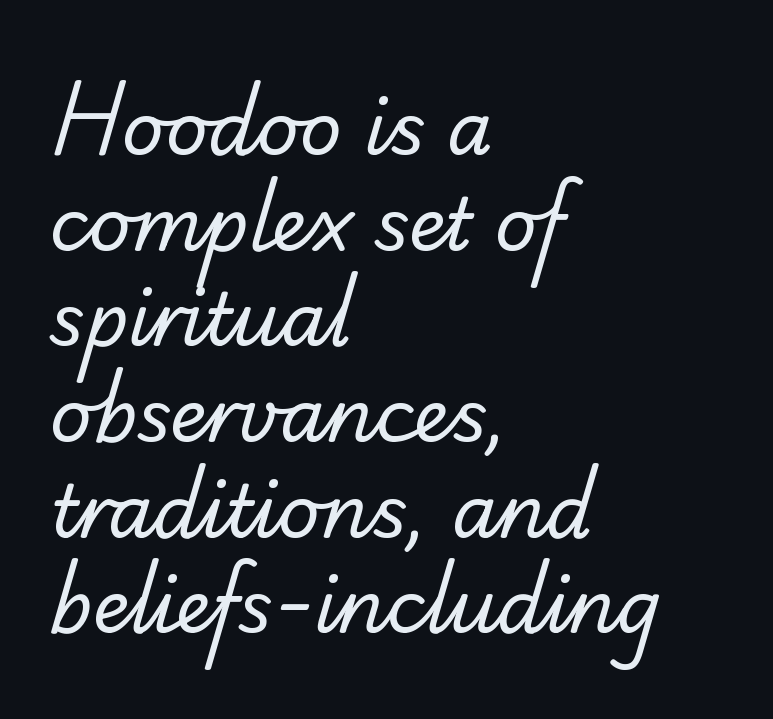
Q: Is the text bold? A: No.
Q: Is the typeface a serif or a sans-serif typeface? A: Sans-serif.
Q: Is the text underlined? A: No.
Q: How is the paragraph aligned? A: Left-aligned.
Q: Is the spacing between letters normal or unusually wide? A: Normal.
Q: Is the spacing between lines tight, normal or loose? A: Normal.
Q: Width (condensed, normal, or wide)? A: Normal.
Q: Stroke contrast? A: Low.
Q: x-height? A: Small.
Q: Monospaced? A: No.
